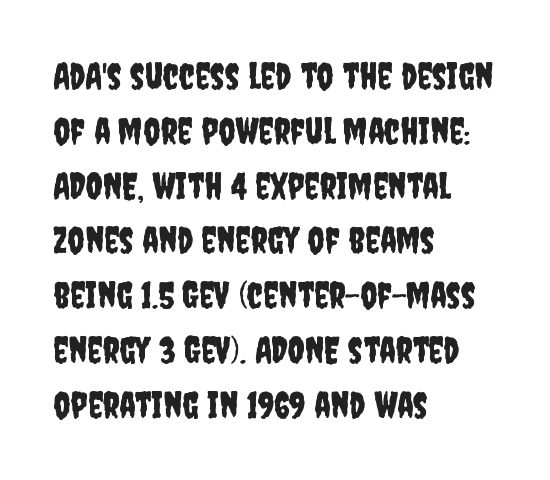
Compared with typical paragraphs, the rows here are spaced about the same. The typeface chosen for these lines omits serifs. The letters advance in unequal steps, a hallmark of proportional type. Every row of glyphs begins at an identical x-position on the left. Nothing unusual about the tracking: characters are spaced as the font intends. The strip under each line holds only bare page.
